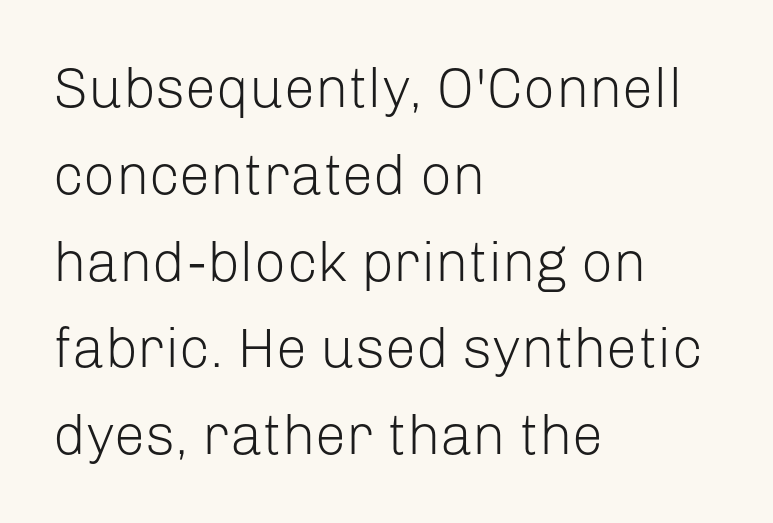
{"serif": "no", "italic": "no", "bold": "no", "weight": "light", "width": "normal", "stroke_contrast": "low", "x_height": "medium", "monospaced": "no", "underline": "no", "align": "left", "line_spacing": "normal", "line_spacing_ratio": 1.55, "letter_spacing": "normal", "letter_spacing_em": 0.0, "glyph_px": 56}
